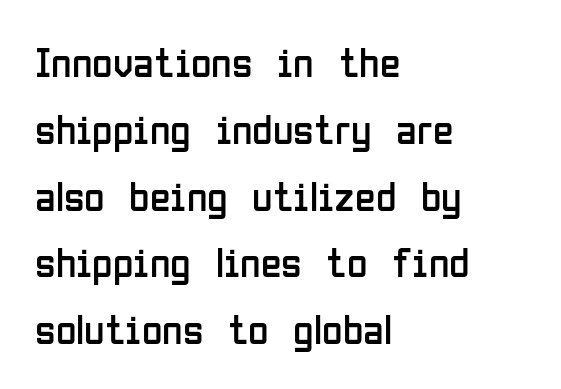
Q: Is the text bold? A: No.
Q: Is the text italic (slanted)? A: No, it is upright.
Q: Is the typeface a serif or a sans-serif typeface? A: Sans-serif.
Q: Is the text underlined? A: No.
Q: How is the paragraph aligned? A: Left-aligned.
Q: Is the spacing between letters normal or unusually wide? A: Normal.
Q: Is the spacing between lines tight, normal or loose? A: Normal.
Q: Width (condensed, normal, or wide)? A: Condensed.
Q: Stroke contrast? A: Low.
Q: x-height? A: Medium.
Q: Monospaced? A: No.
